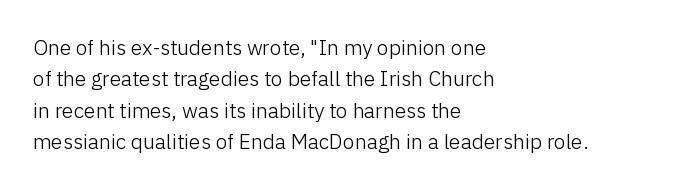
The image shows 21 px text type, upright; set left-aligned, normal line spacing (1.49x), normal letter spacing, not underlined.
